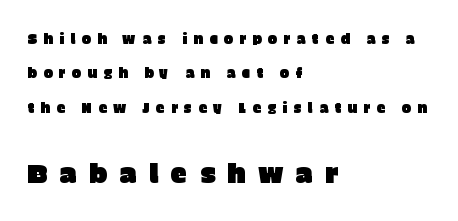
Q: Is the text italic (slanted)? A: No, it is upright.
Q: Is the text underlined? A: No.
Q: How is the paragraph aligned? A: Left-aligned.
Q: Is the spacing between letters normal or unusually wide? A: Unusually wide.
Q: Is the spacing between lines tight, normal or loose? A: Loose.
Q: Which block of text is set in a larger size, the first (top) or the second (bottom)? A: The second (bottom) one.
